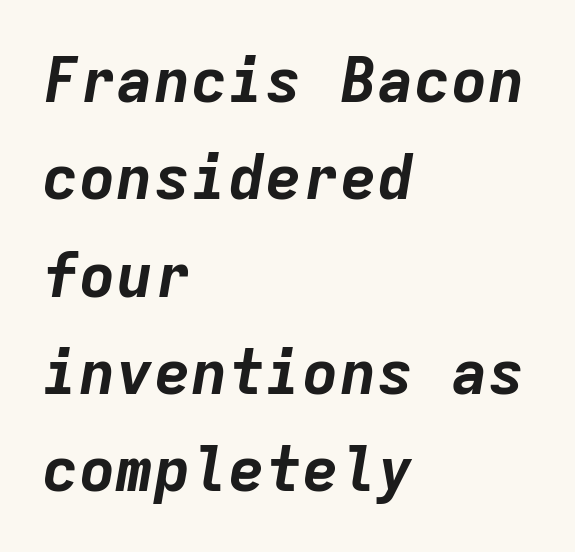
Alignment: flush left. This rendering leaves character spacing at its baseline value. The specimen omits any rule beneath the text block's lines. The passage shown is emphatically bold. Students, observe: this is what conventionally led text looks like.
